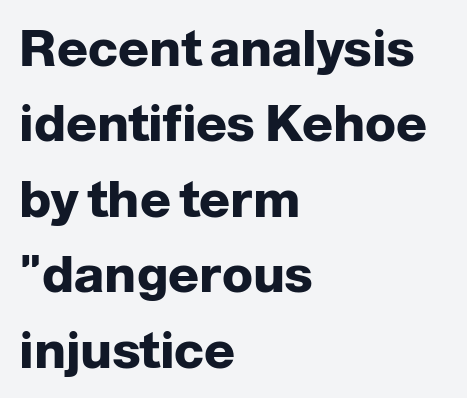
The image shows 51 px heavy sans-serif type, upright; set left-aligned, normal line spacing (1.48x), normal letter spacing, not underlined; low stroke contrast and a medium x-height.
